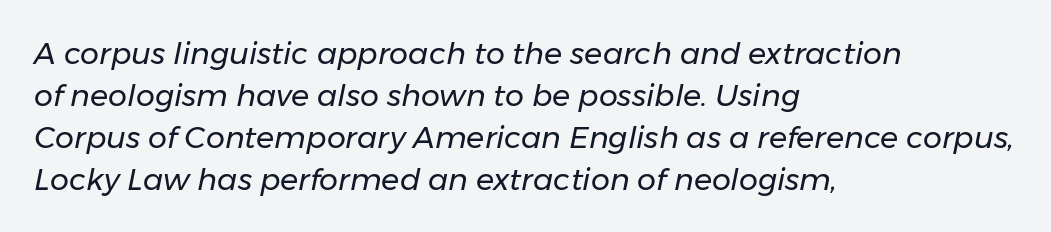
How are the letters spaced? Ordinarily, with no added tracking. The weight tops out at a normal text grade. Letters rest on an invisible, unmarked baseline. Casual observation: everything's shoved over to the left. Style check: oblique. The lines sit at an ordinary, default distance from one another.
